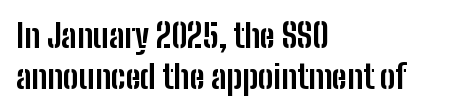
{"serif": "no", "italic": "no", "bold": "yes", "weight": "bold", "width": "condensed", "stroke_contrast": "low", "x_height": "medium", "monospaced": "no", "underline": "no", "align": "left", "line_spacing": "normal", "line_spacing_ratio": 1.28, "letter_spacing": "normal", "letter_spacing_em": 0.0, "glyph_px": 32}
